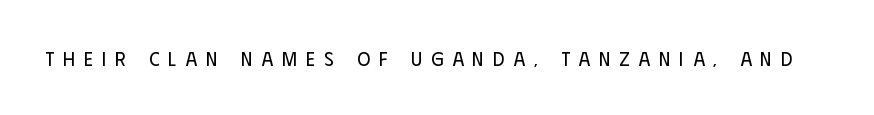
{"italic": "no", "bold": "no", "underline": "no", "letter_spacing": "wide", "letter_spacing_em": 0.45, "glyph_px": 20}
